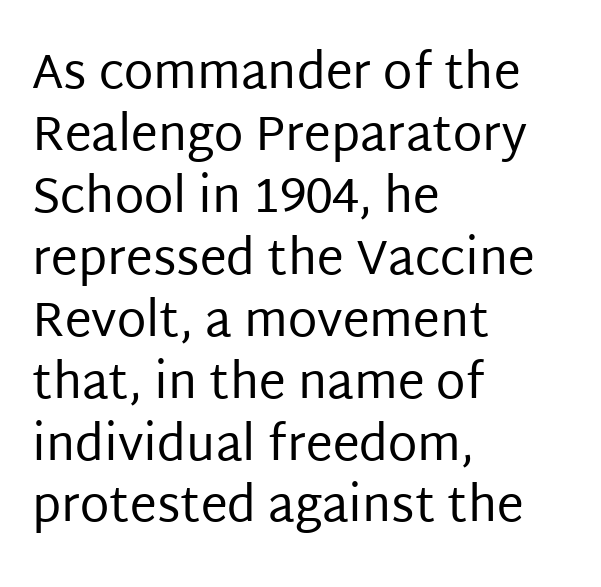
The image shows 48 px regular-weight sans-serif type, upright; set left-aligned, normal line spacing (1.29x), normal letter spacing, not underlined; low stroke contrast and a large x-height.
